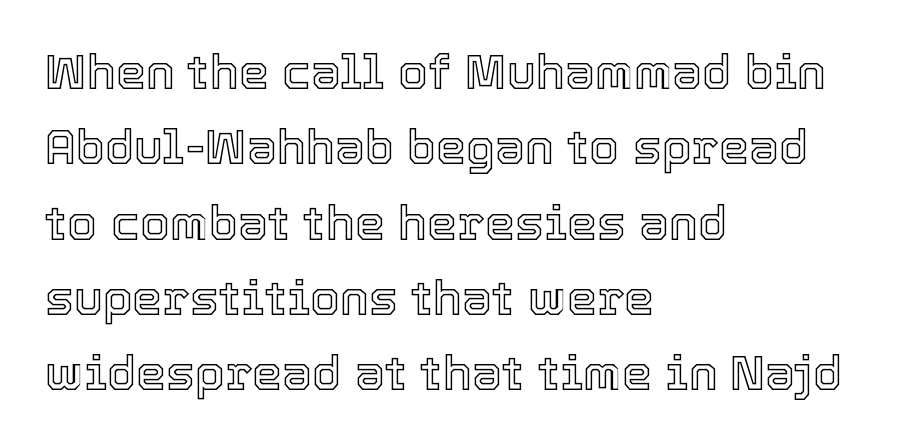
Q: Is the text italic (slanted)? A: No, it is upright.
Q: Is the text underlined? A: No.
Q: How is the paragraph aligned? A: Left-aligned.
Q: Is the spacing between letters normal or unusually wide? A: Normal.
Q: Is the spacing between lines tight, normal or loose? A: Normal.
Q: Width (condensed, normal, or wide)? A: Normal.
Q: x-height? A: Medium.
Q: Monospaced? A: No.
